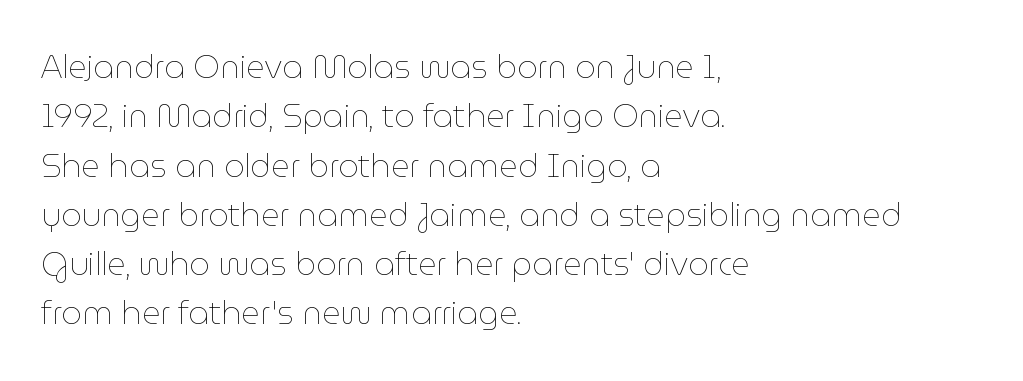
{"italic": "no", "bold": "no", "weight": "thin", "width": "normal", "stroke_contrast": "low", "x_height": "medium", "monospaced": "no", "underline": "no", "align": "left", "line_spacing": "normal", "line_spacing_ratio": 1.54, "letter_spacing": "normal", "letter_spacing_em": 0.0, "glyph_px": 32}
